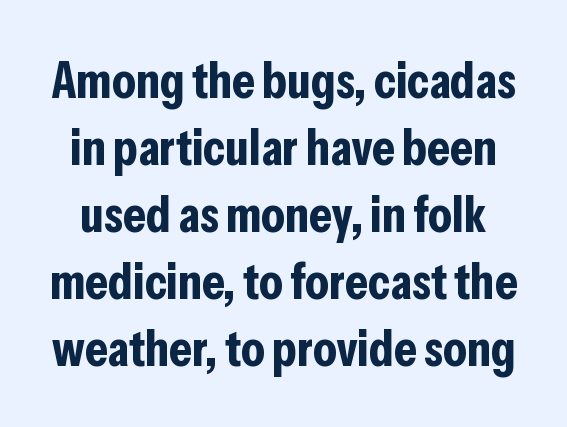
You could not count columns in this text — the font is proportionally spaced. A bare baseline throughout the passage. The lines sit at an ordinary, default distance from one another. The passage shown has conventional tracking throughout.
